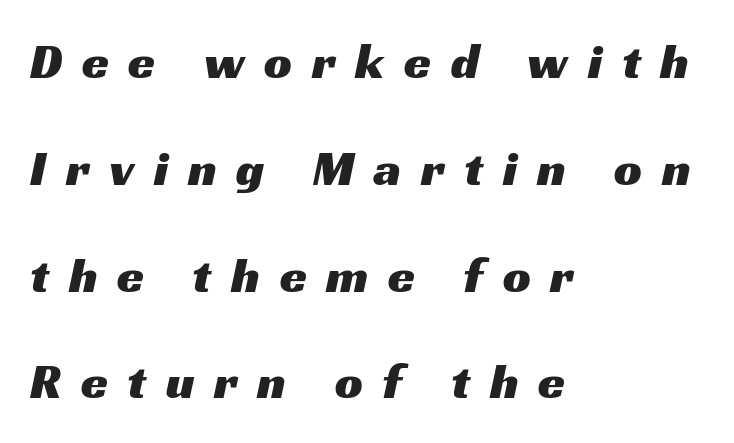
The image shows 49 px wide sans-serif type; set left-aligned, loose line spacing (2.18x), unusually wide letter spacing (+0.4 em), not underlined; medium stroke contrast and a medium x-height.
